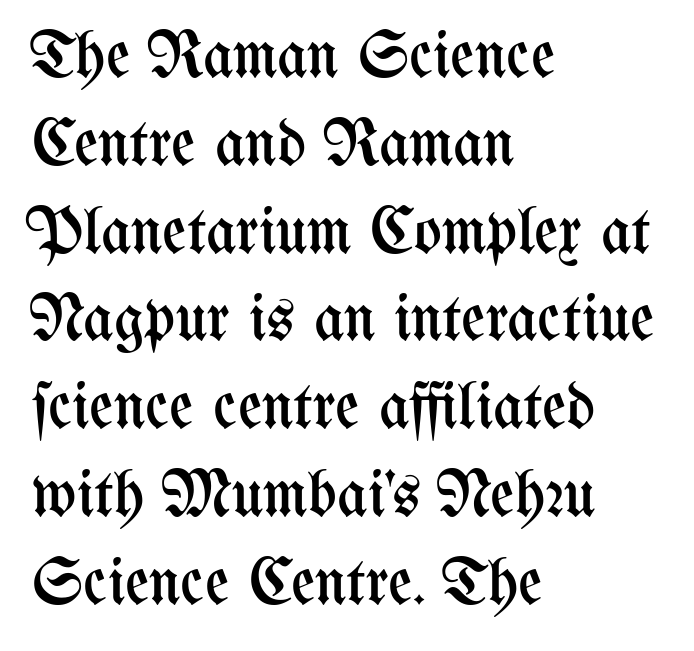
Regular leading. Which margin do the lines hug? The left one — the right edge is uneven. Do the letters lean? They stand straight. This rendering features lettering with no underline. The type is set solid horizontally, with unmodified tracking.
